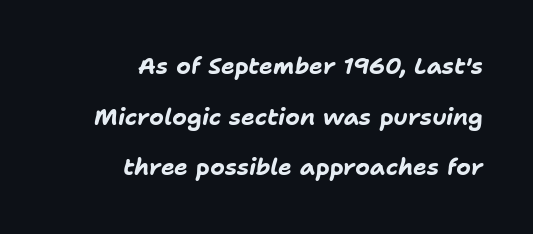
A full-strength bold gives these letters their thick strokes. The tracking reads as untouched default to a designer's eye. Any mark beneath the type? The region is blank. The typesetter chose a ragged-left arrangement here. Line spacing here is loose.
